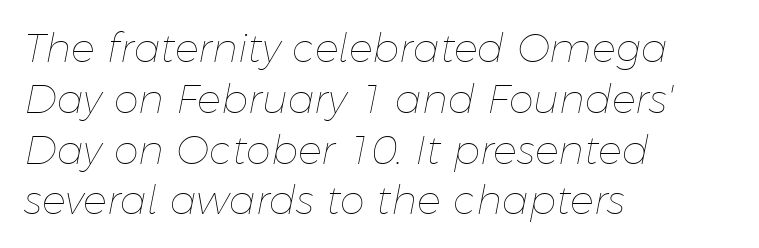
The image shows 40 px thin type, italic (leaning right); set left-aligned, normal line spacing (1.27x), normal letter spacing, not underlined; low stroke contrast and a medium x-height.
